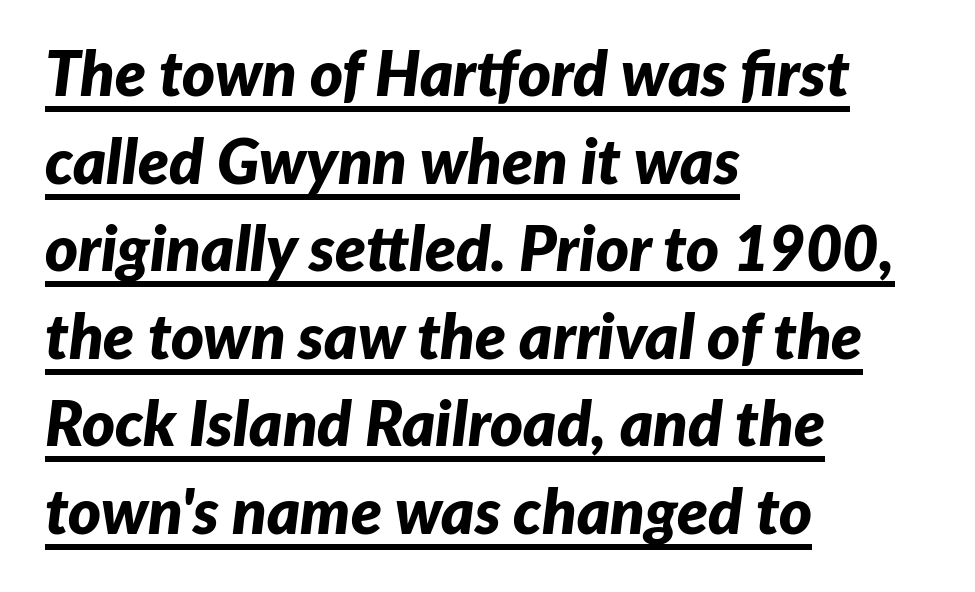
The image shows 63 px bold type, italic (leaning right); set left-aligned, normal line spacing (1.39x), normal letter spacing, underlined; low stroke contrast and a medium x-height.
